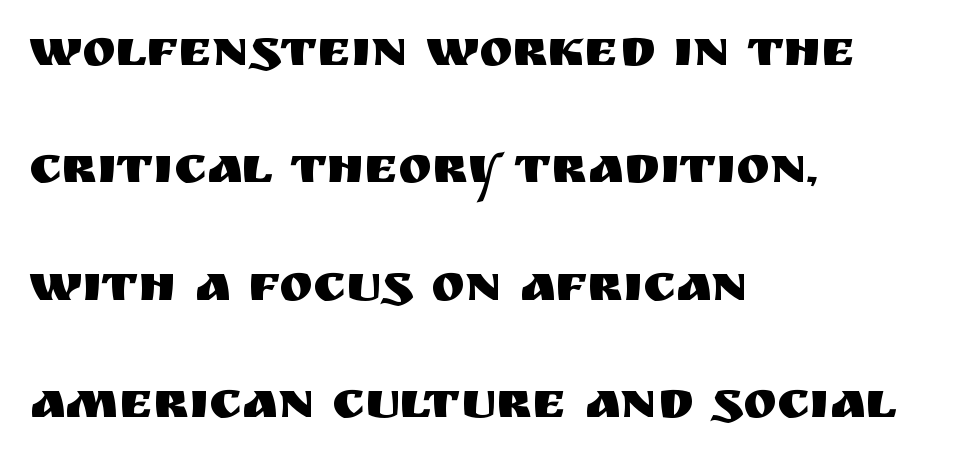
Q: Is the text italic (slanted)? A: No, it is upright.
Q: Is the typeface a serif or a sans-serif typeface? A: Sans-serif.
Q: Is the text underlined? A: No.
Q: How is the paragraph aligned? A: Left-aligned.
Q: Is the spacing between letters normal or unusually wide? A: Normal.
Q: Is the spacing between lines tight, normal or loose? A: Loose.
Q: Width (condensed, normal, or wide)? A: Normal.
Q: Stroke contrast? A: Medium.
Q: x-height? A: Large.
Q: Monospaced? A: No.
